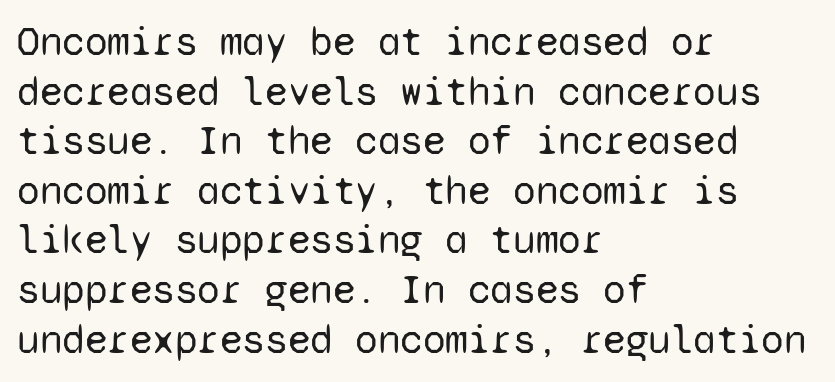
Q: Is the text bold? A: No.
Q: Is the text italic (slanted)? A: No, it is upright.
Q: Is the typeface a serif or a sans-serif typeface? A: Sans-serif.
Q: Is the text underlined? A: No.
Q: How is the paragraph aligned? A: Left-aligned.
Q: Is the spacing between letters normal or unusually wide? A: Normal.
Q: Width (condensed, normal, or wide)? A: Normal.
Q: Stroke contrast? A: Low.
Q: x-height? A: Medium.
Q: Monospaced? A: Yes.
